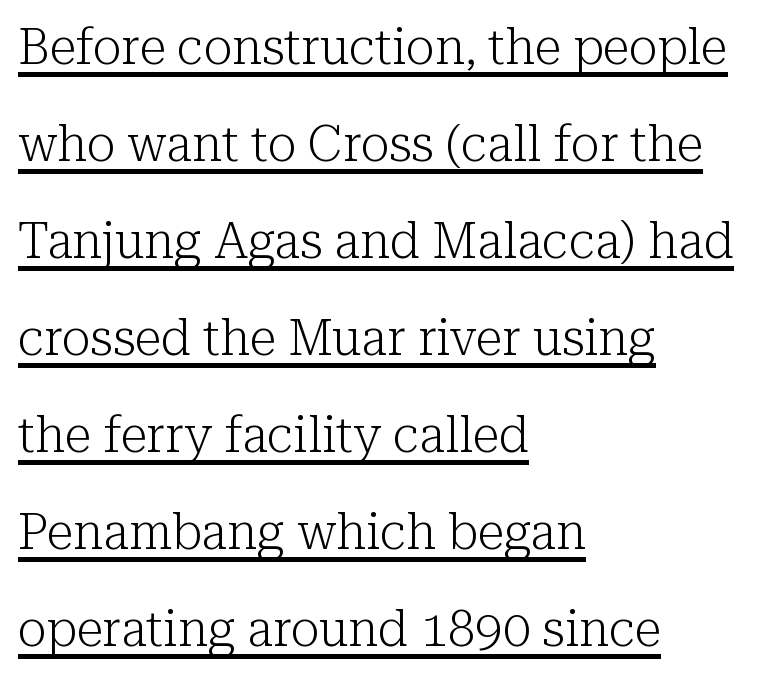
The image shows 49 px light serif type, upright; set left-aligned, loose line spacing (1.98x), normal letter spacing, underlined; low stroke contrast and a medium x-height.
